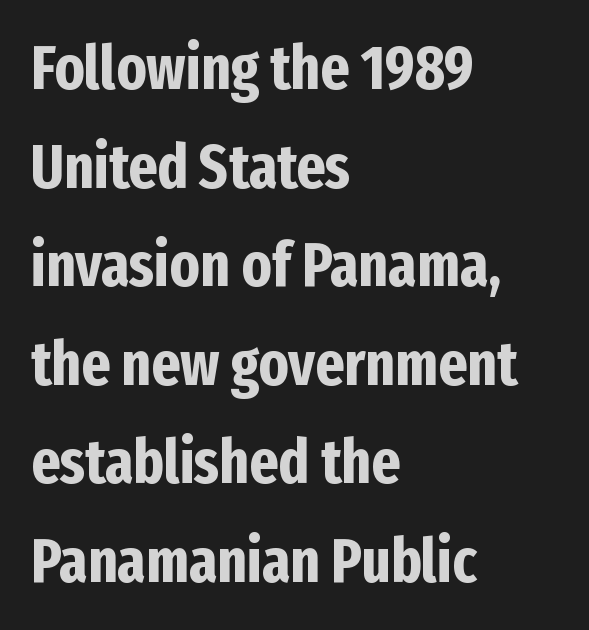
The compositor pushed each line to the left boundary. This is the regular roman posture of the typeface. Strokes here are thick enough to call this a true bold. The characters display no serif detailing; their extremities are plain.
